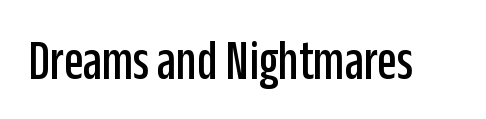
{"serif": "no", "italic": "no", "width": "condensed", "stroke_contrast": "low", "x_height": "large", "monospaced": "no", "underline": "no", "letter_spacing": "normal", "letter_spacing_em": 0.0, "glyph_px": 56}
